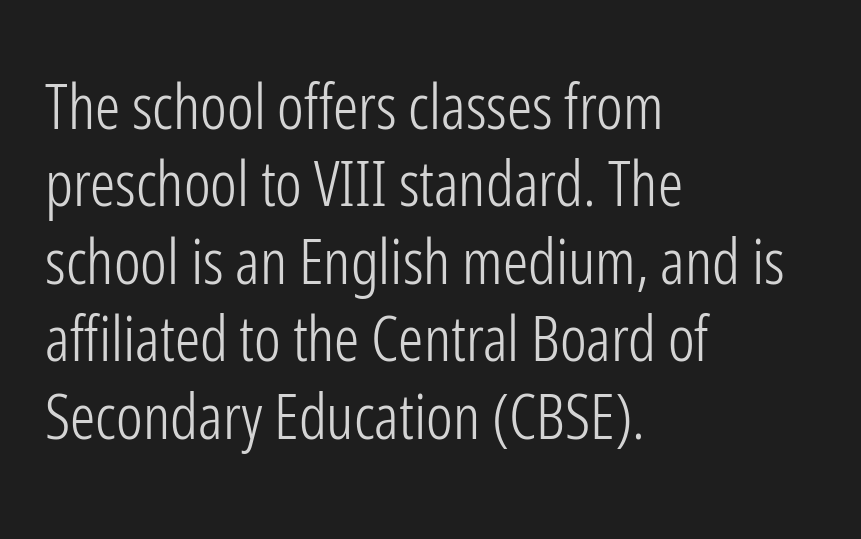
{"serif": "no", "italic": "no", "bold": "no", "weight": "light", "width": "condensed", "stroke_contrast": "low", "x_height": "medium", "monospaced": "no", "underline": "no", "align": "left", "line_spacing_ratio": 1.23, "letter_spacing": "normal", "letter_spacing_em": 0.0, "glyph_px": 63}
